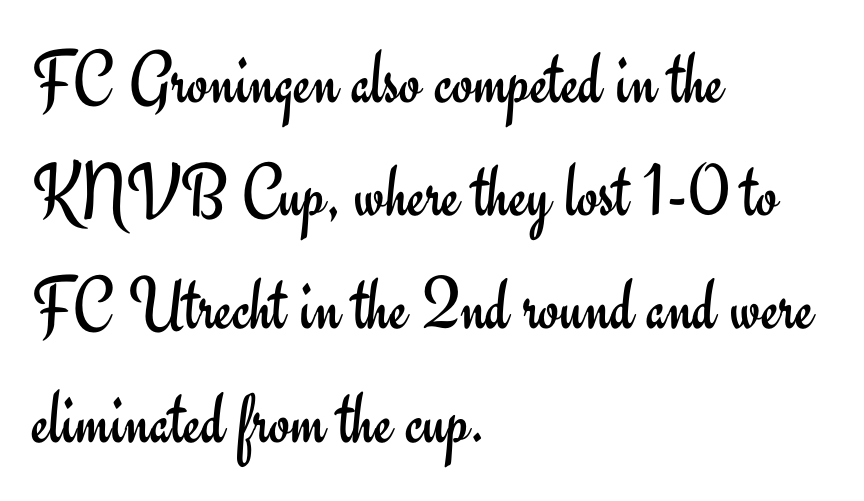
The image shows 76 px regular-weight sans-serif type; set left-aligned, normal line spacing (1.49x), normal letter spacing, not underlined; low stroke contrast and a small x-height.
